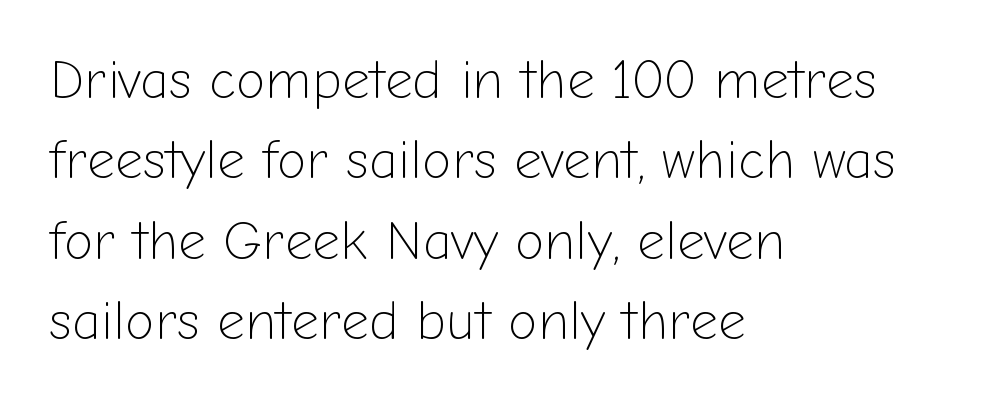
The image shows 54 px light sans-serif type, upright; set left-aligned, normal line spacing (1.49x), normal letter spacing, not underlined; low stroke contrast and a medium x-height.
